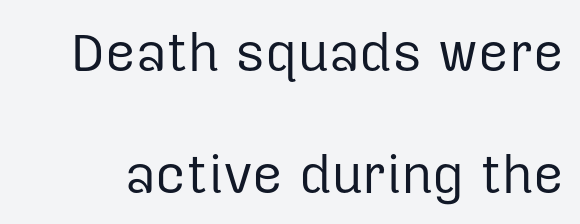
You could fit nearly another row in the gap between these rows. Vertical strokes here are truly vertical. Varying glyph widths throughout — classic text-font behaviour. The glyphs in this specimen are sans serif.
